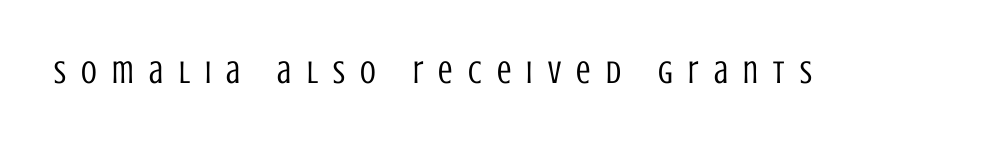
The image shows 32 px regular-weight, condensed sans-serif type, upright; set unusually wide letter spacing (+0.48 em), not underlined; low stroke contrast and a large x-height.
